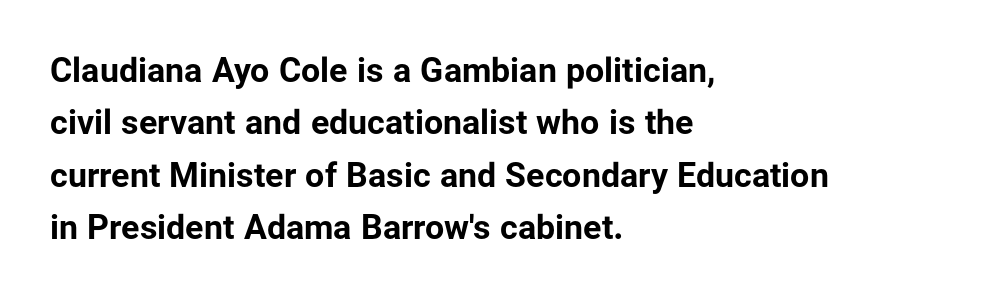
Observe the ordinary spacing: letters are neighbours, not strangers. Here the designer chose a conventional face with non-uniform glyph widths. Honestly, the row spacing looks completely unremarkable. Chunky letters — that's bold for sure. Upright lettering throughout.
